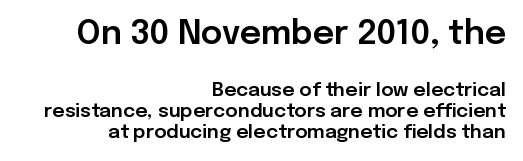
A typesetter would mark this as roman, not italic. Compared with typical paragraphs, the rows here are closer together. Grotesque or geometric, the face here clearly has no serifs. Horizontal alignment here is rightward, an uncommon choice for prose. Of the two passages, the one on top uses the larger point size. Each letter keeps its own natural width here, so spacing adapts to shape.
